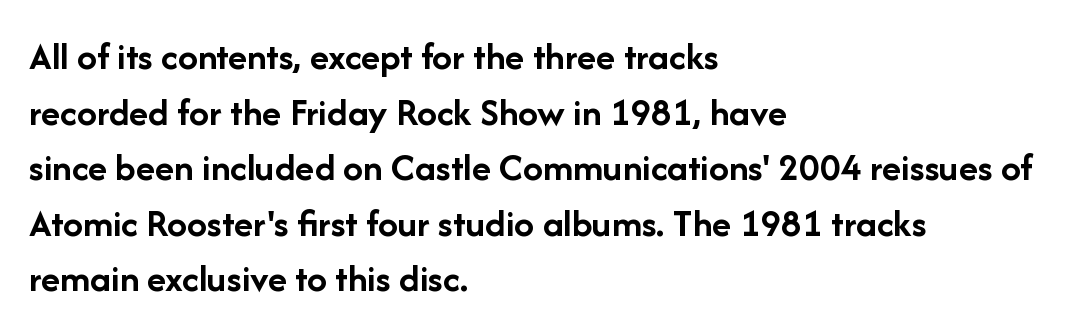
Alignment: flush left. Descenders hang freely into open space. The face used here has the dense, thick strokes of a bold. Varying glyph widths throughout — classic text-font behaviour. Here the glyphs are tracked normally, forming tight word shapes.
